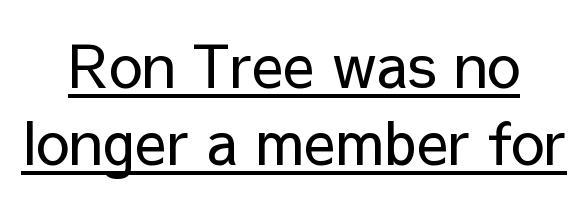
The image shows 59 px regular-weight sans-serif type, upright; set centered, normal line spacing (1.3x), normal letter spacing, underlined; low stroke contrast and a medium x-height.
